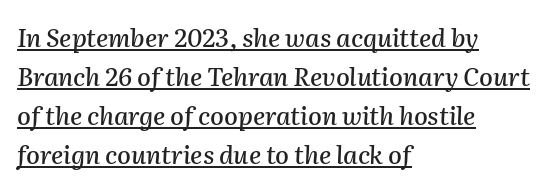
Looks like someone drew a line under every word here. The block of text has a typical density, with ordinary space between rows. Nobody touched the tracking dial on this one. The lines in this sample share a left origin and differ only in where they stop. Tall strokes in this sample are angled rather than plumb.
